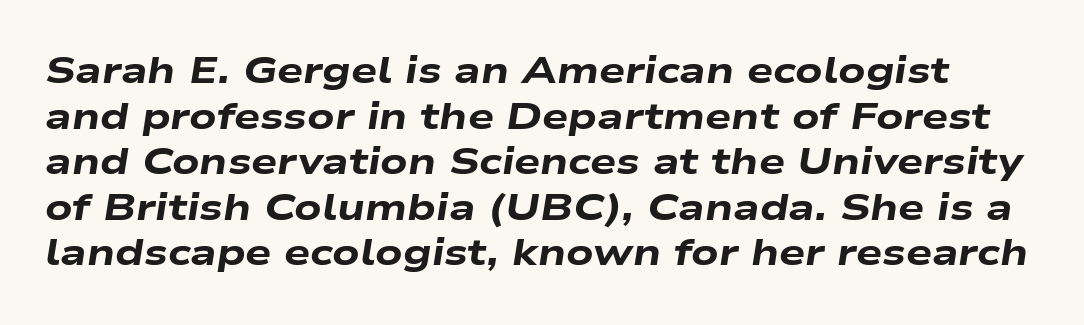
{"italic": "yes", "lean": "right", "slant_degrees": 9, "bold": "yes", "weight": "heavy", "width": "wide", "stroke_contrast": "low", "x_height": "medium", "monospaced": "no", "underline": "no", "line_spacing_ratio": 1.23, "letter_spacing": "normal", "letter_spacing_em": 0.0, "glyph_px": 37}
